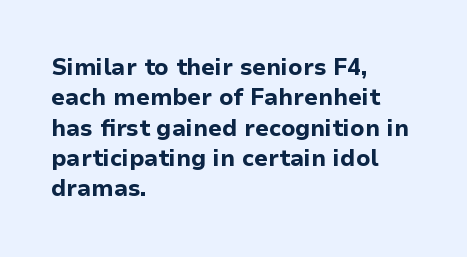
Q: Is the text bold? A: Yes.
Q: Is the text italic (slanted)? A: No, it is upright.
Q: Is the text underlined? A: No.
Q: How is the paragraph aligned? A: Left-aligned.
Q: Is the spacing between letters normal or unusually wide? A: Normal.
Q: Is the spacing between lines tight, normal or loose? A: Normal.
